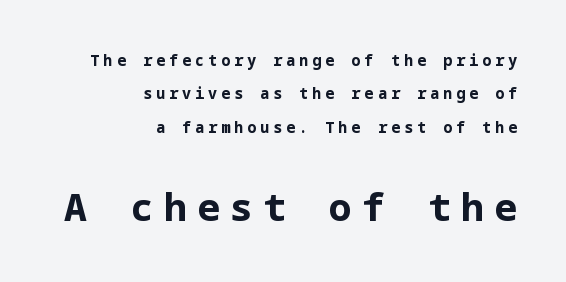
Q: Is the text bold? A: Yes.
Q: Is the text italic (slanted)? A: No, it is upright.
Q: Is the typeface a serif or a sans-serif typeface? A: Sans-serif.
Q: Is the text underlined? A: No.
Q: How is the paragraph aligned? A: Right-aligned.
Q: Is the spacing between letters normal or unusually wide? A: Unusually wide.
Q: Is the spacing between lines tight, normal or loose? A: Loose.
Q: Which block of text is set in a larger size, the first (top) or the second (bottom)? A: The second (bottom) one.
Q: Width (condensed, normal, or wide)? A: Normal.
Q: Stroke contrast? A: Low.
Q: x-height? A: Medium.
